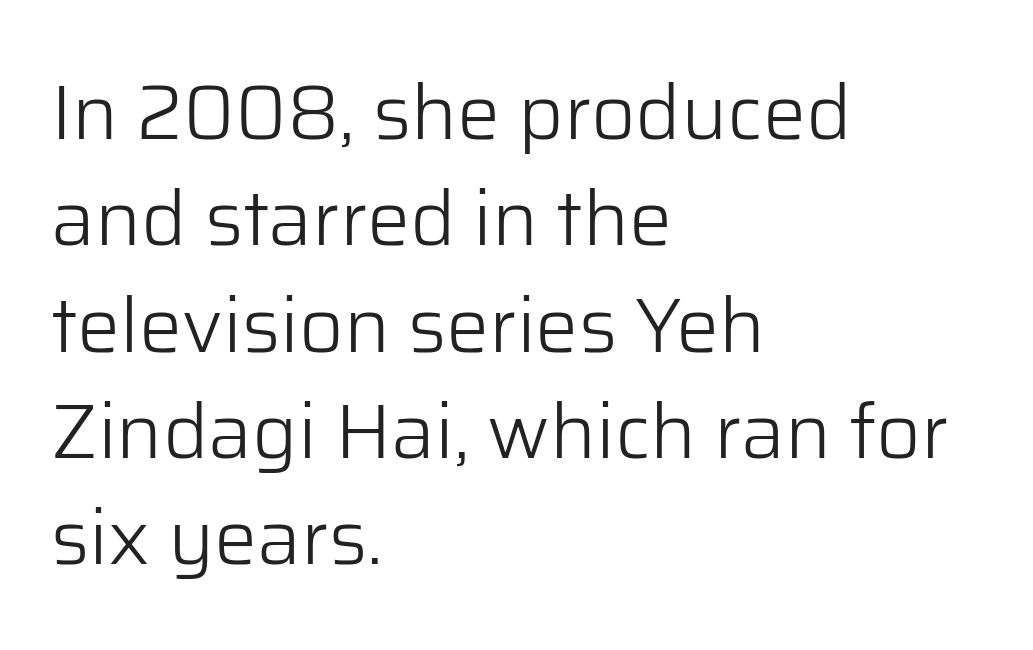
The image shows 77 px light sans-serif type, upright; set left-aligned, normal line spacing (1.38x), normal letter spacing, not underlined; low stroke contrast and a medium x-height.
